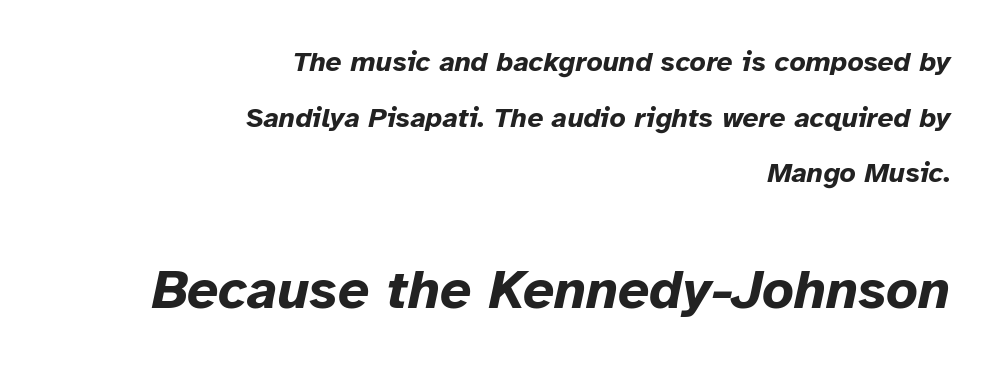
Q: Is the text bold? A: Yes.
Q: Is the text italic (slanted)? A: Yes, it leans right by about 12 degrees.
Q: Is the text underlined? A: No.
Q: How is the paragraph aligned? A: Right-aligned.
Q: Is the spacing between letters normal or unusually wide? A: Normal.
Q: Is the spacing between lines tight, normal or loose? A: Loose.
Q: Which block of text is set in a larger size, the first (top) or the second (bottom)? A: The second (bottom) one.
Q: Width (condensed, normal, or wide)? A: Normal.
Q: Stroke contrast? A: Low.
Q: x-height? A: Medium.
Q: Monospaced? A: No.
